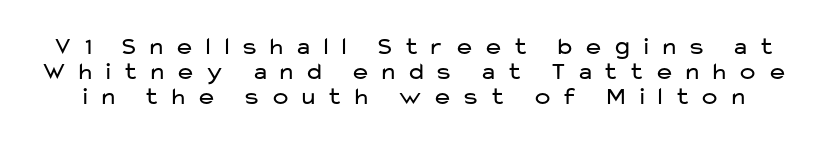
The image shows 25 px text type, upright; set tight line spacing (1.0x), unusually wide letter spacing (+0.35 em), not underlined.
